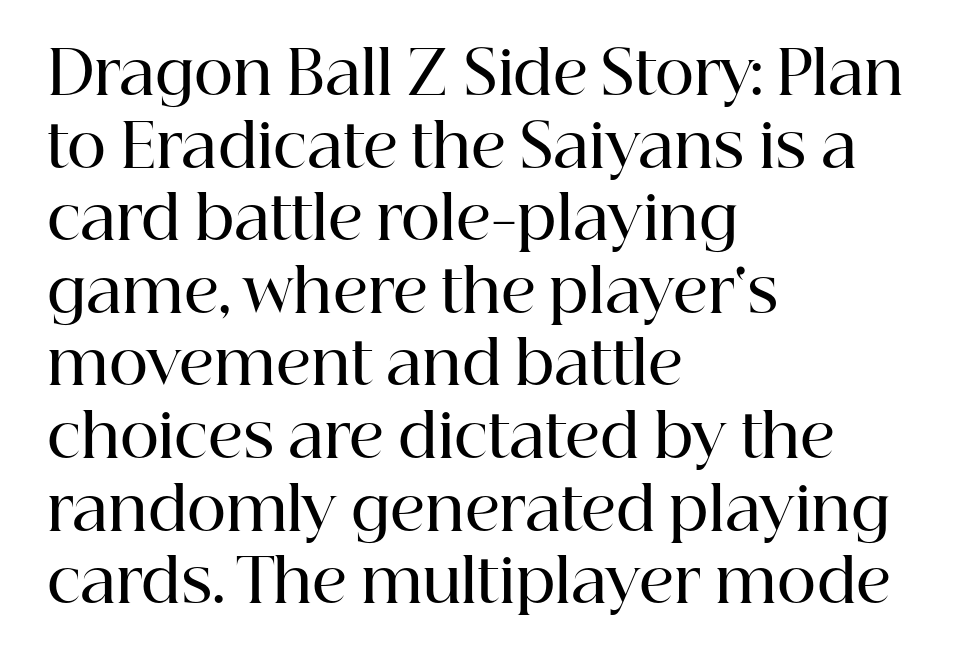
Q: Is the text bold? A: Semi-bold.
Q: Is the text italic (slanted)? A: No, it is upright.
Q: Is the typeface a serif or a sans-serif typeface? A: Serif.
Q: Is the text underlined? A: No.
Q: How is the paragraph aligned? A: Left-aligned.
Q: Is the spacing between letters normal or unusually wide? A: Normal.
Q: Width (condensed, normal, or wide)? A: Normal.
Q: Stroke contrast? A: High.
Q: x-height? A: Medium.
Q: Monospaced? A: No.
